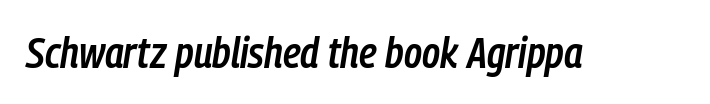
This sample uses plain, unmodified letter spacing. Is this a fixed-width face? No — the glyphs have proportional, varying widths. The axis of the letterforms is tilted away from vertical. The sample has been set in demibold, a notch under bold. Letters rest on an invisible, unmarked baseline.
